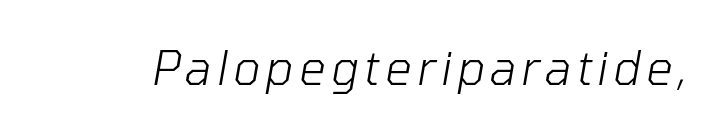
The image shows 47 px light type, italic (leaning right); set not underlined; low stroke contrast and a medium x-height.
